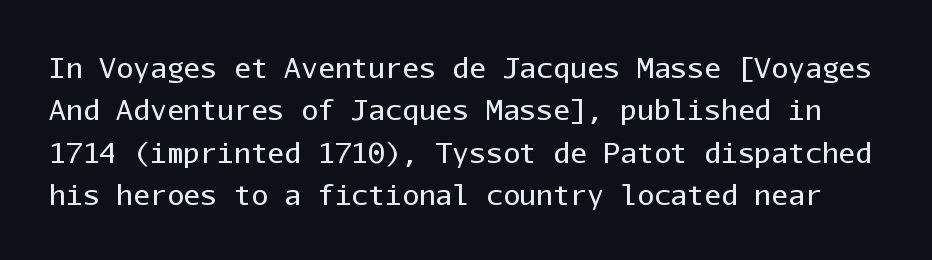
{"serif": "no", "italic": "no", "bold": "no", "weight": "regular", "width": "normal", "stroke_contrast": "low", "x_height": "medium", "monospaced": "yes", "underline": "no", "line_spacing": "normal", "line_spacing_ratio": 1.51, "letter_spacing": "normal", "letter_spacing_em": 0.0, "glyph_px": 28}
